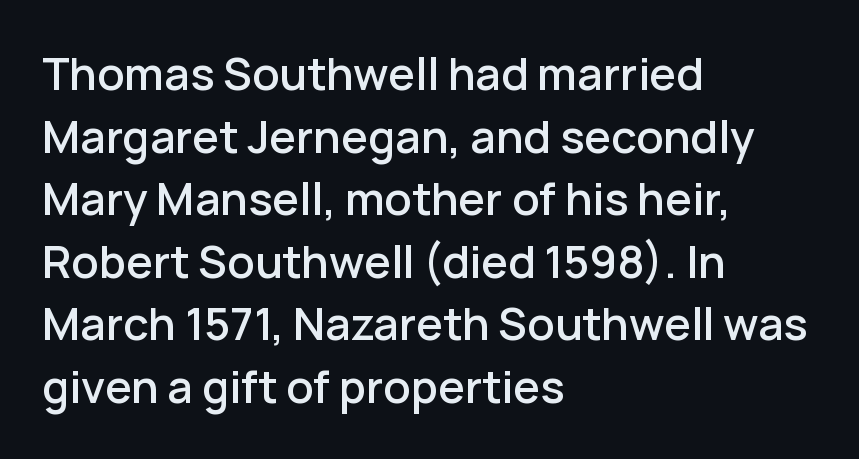
The image shows 45 px sans-serif type, upright; set left-aligned, normal line spacing (1.39x), normal letter spacing, not underlined; low stroke contrast and a medium x-height.
